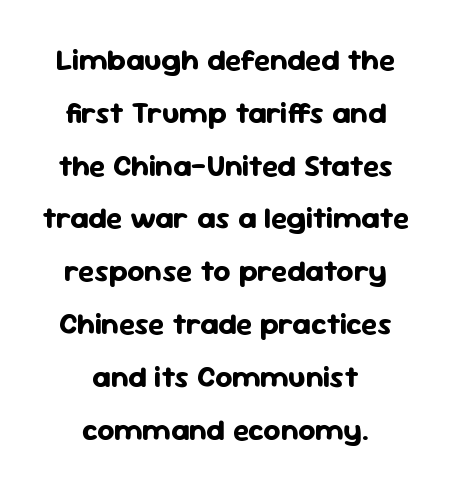
{"serif": "no", "italic": "no", "bold": "yes", "weight": "bold", "width": "normal", "stroke_contrast": "low", "x_height": "medium", "monospaced": "no", "underline": "no", "align": "center", "line_spacing_ratio": 1.76, "letter_spacing": "normal", "letter_spacing_em": 0.0, "glyph_px": 30}
